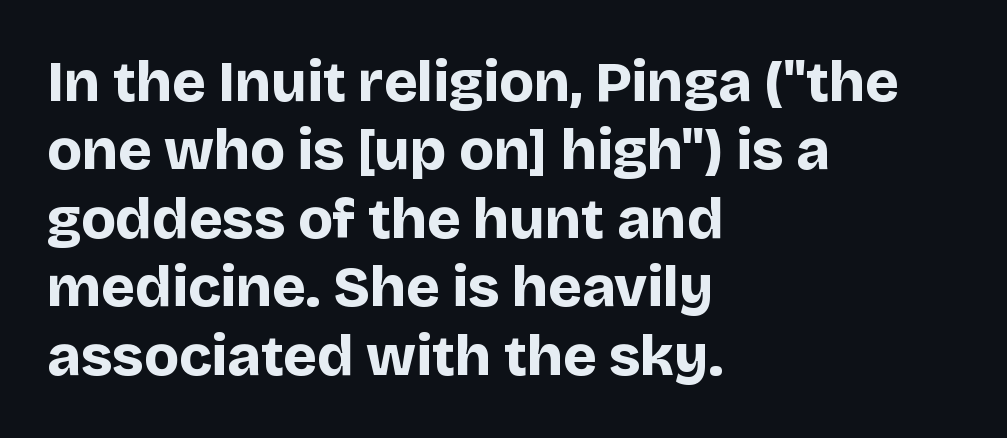
Q: Is the text bold? A: Yes.
Q: Is the text italic (slanted)? A: No, it is upright.
Q: Is the typeface a serif or a sans-serif typeface? A: Sans-serif.
Q: Is the text underlined? A: No.
Q: How is the paragraph aligned? A: Left-aligned.
Q: Is the spacing between letters normal or unusually wide? A: Normal.
Q: Width (condensed, normal, or wide)? A: Normal.
Q: Stroke contrast? A: Low.
Q: x-height? A: Large.
Q: Monospaced? A: No.
